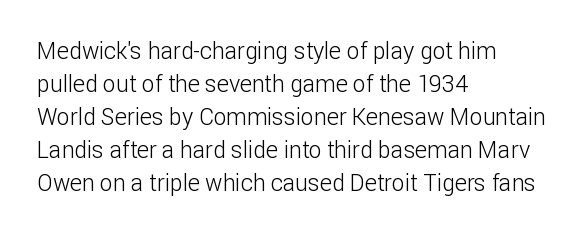
Honestly, the row spacing looks completely unremarkable. Caption: face not bold, strokes unweighted. Posture: vertical. This rendering features lettering with no underline. The setting favours the left margin, as ordinary paragraphs usually do.
